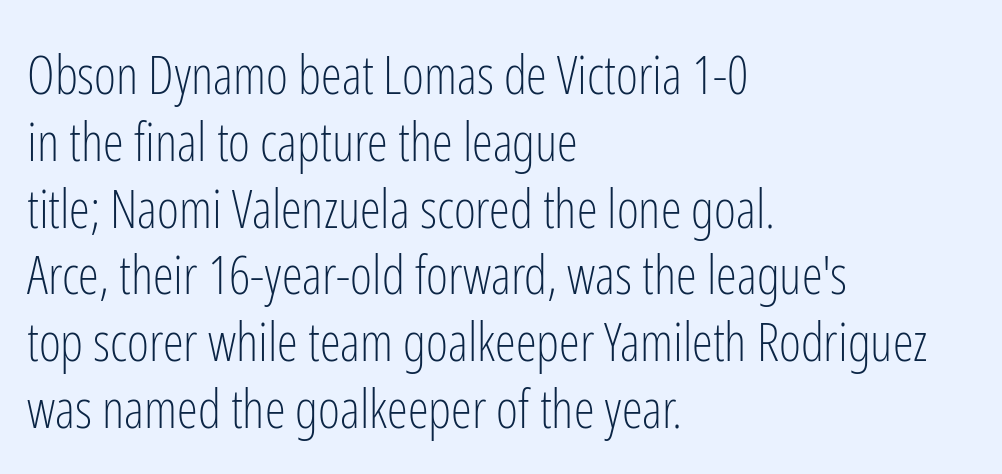
The image shows 53 px light, condensed sans-serif type, upright; set left-aligned, normal line spacing (1.26x), normal letter spacing, not underlined; low stroke contrast and a medium x-height.
